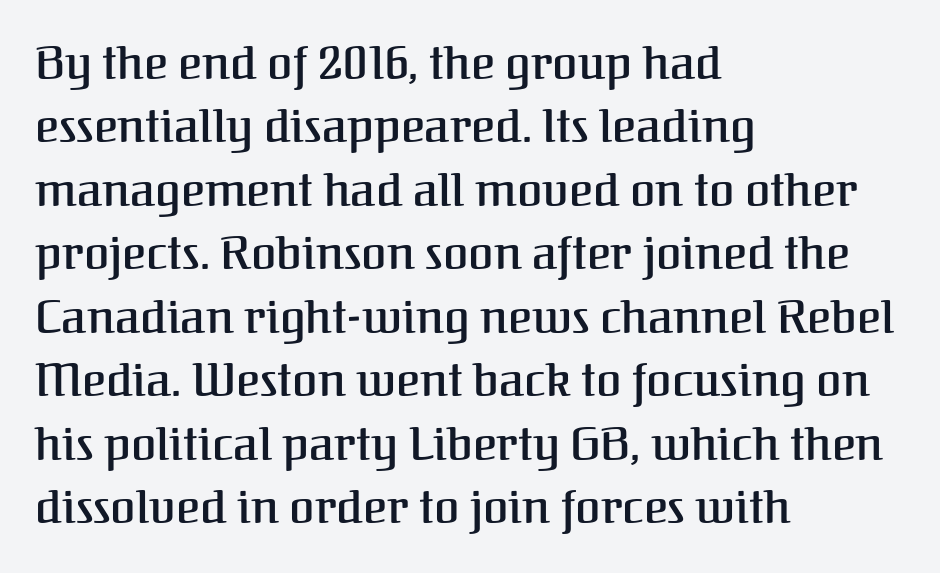
Is the letter spacing exaggerated? No — it looks like the ordinary default. Letters rest on an invisible, unmarked baseline. The lines sit at an ordinary, default distance from one another. Italic? Not at all — the glyphs are vertical.
